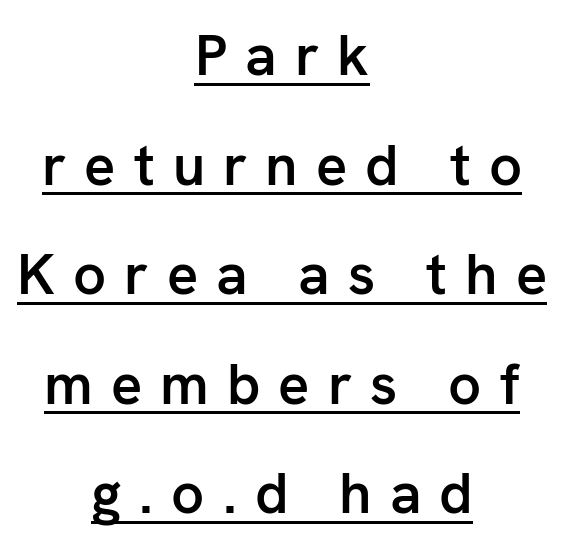
Horizontal alignment here is central, giving a formal, balanced look. Check where the strokes stop: nothing finishes them off — pure sans. Each letter keeps its own natural width here, so spacing adapts to shape. You can see a thin bar hugging the bottom of the glyphs. The lettering stays uniformly vertical, giving the passage a roman look.
